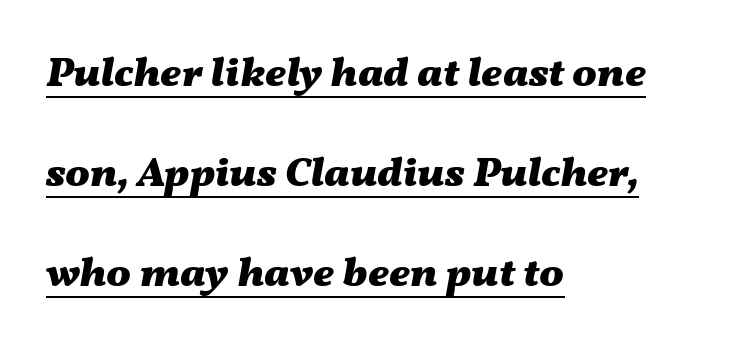
Q: Is the text bold? A: Yes.
Q: Is the text italic (slanted)? A: Yes, it leans right by about 11 degrees.
Q: Is the text underlined? A: Yes.
Q: How is the paragraph aligned? A: Left-aligned.
Q: Is the spacing between letters normal or unusually wide? A: Normal.
Q: Is the spacing between lines tight, normal or loose? A: Loose.
Q: Width (condensed, normal, or wide)? A: Wide.
Q: Stroke contrast? A: Medium.
Q: x-height? A: Medium.
Q: Monospaced? A: No.
